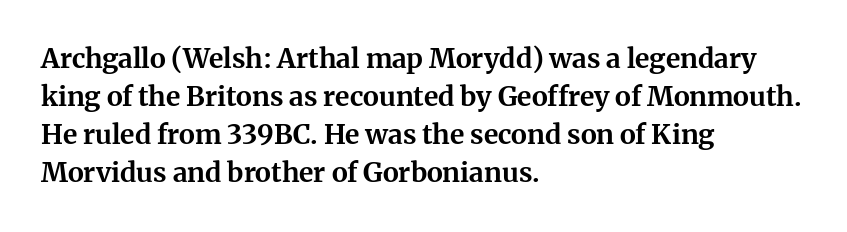
Q: Is the text bold? A: Yes.
Q: Is the text italic (slanted)? A: No, it is upright.
Q: Is the text underlined? A: No.
Q: How is the paragraph aligned? A: Left-aligned.
Q: Is the spacing between letters normal or unusually wide? A: Normal.
Q: Is the spacing between lines tight, normal or loose? A: Normal.
